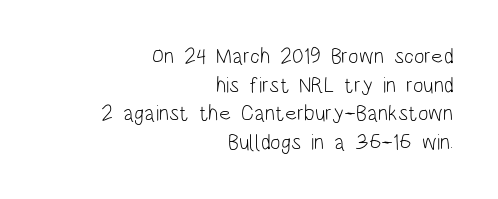
{"italic": "no", "bold": "no", "underline": "no", "align": "right", "line_spacing": "normal", "line_spacing_ratio": 1.3, "letter_spacing": "normal", "letter_spacing_em": 0.0, "glyph_px": 22}
